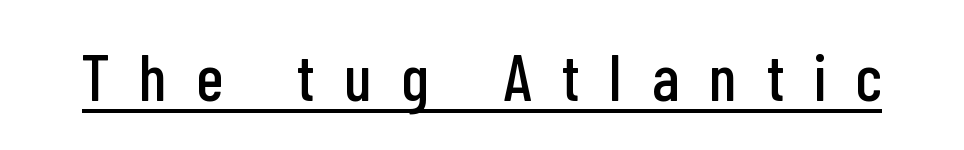
Q: Is the text italic (slanted)? A: No, it is upright.
Q: Is the typeface a serif or a sans-serif typeface? A: Sans-serif.
Q: Is the text underlined? A: Yes.
Q: Is the spacing between letters normal or unusually wide? A: Unusually wide.
Q: Width (condensed, normal, or wide)? A: Condensed.
Q: Stroke contrast? A: Low.
Q: x-height? A: Medium.
Q: Monospaced? A: No.
